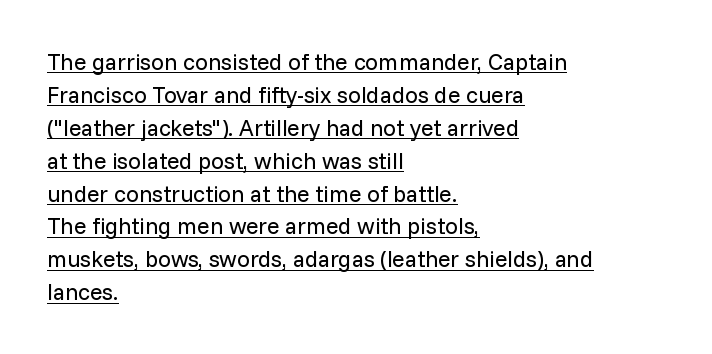
The image shows 23 px text type, upright; set left-aligned, normal line spacing (1.43x), normal letter spacing, underlined.
